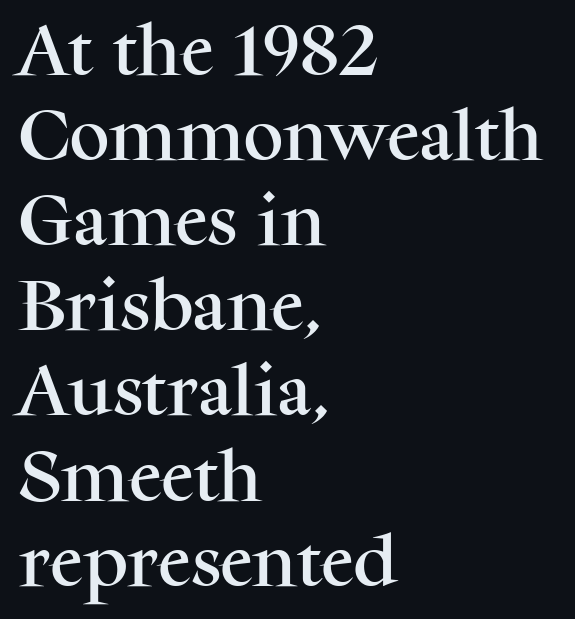
The face used here is proportionally spaced, like ordinary book or web type. Nobody touched the tracking dial on this one. If you drew a line through each stem, it would be perfectly vertical. Caption: multi-line text, flush left, ragged right. Does the type have serifs? Yes, each stem ends in a small foot.
